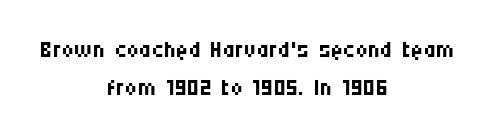
{"serif": "no", "italic": "no", "bold": "no", "weight": "regular", "width": "condensed", "stroke_contrast": "medium", "x_height": "large", "monospaced": "no", "underline": "no", "align": "center", "line_spacing": "tight", "line_spacing_ratio": 1.11, "letter_spacing": "normal", "letter_spacing_em": 0.0, "glyph_px": 34}
